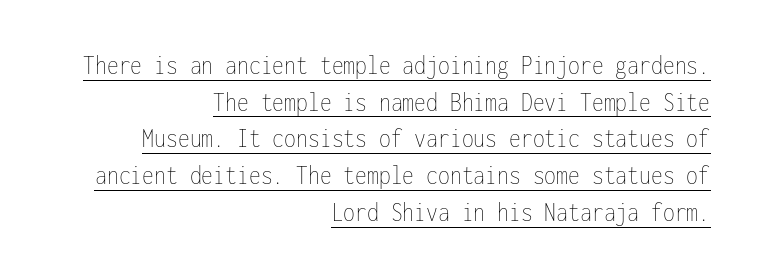
These glyphs show unthickened strokes, regular width or finer. If you drew a ruler down the right edge, every line would touch it. The passage shown is underscored from start to finish. Short note: letters normally spaced. The passage shown stacks its lines at a standard gap. Characters remain perfectly vertical along every line.
